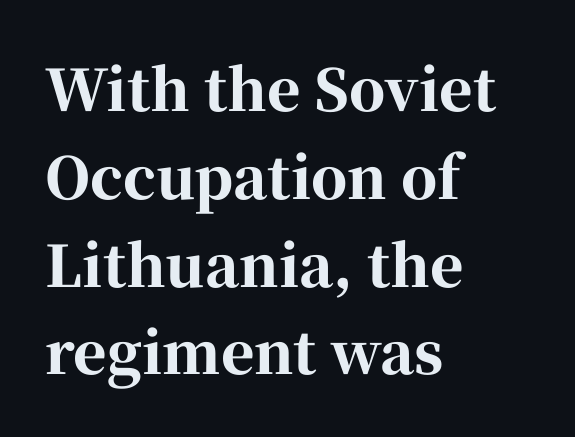
Words float on clear page, feet unadorned. Ascenders rise straight up at ninety degrees. The passage shown is emphatically bold. Whoever set this chose a conventional vertical rhythm. Tracking here is standard; glyphs follow each other at the usual distance. Serif or sans? Serif — the stroke terminals have little feet.
